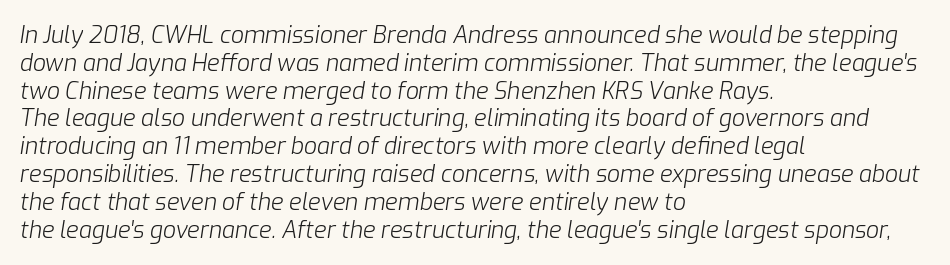
Q: Is the text bold? A: No.
Q: Is the text italic (slanted)? A: Yes, it leans right by about 9 degrees.
Q: Is the text underlined? A: No.
Q: How is the paragraph aligned? A: Left-aligned.
Q: Is the spacing between letters normal or unusually wide? A: Normal.
